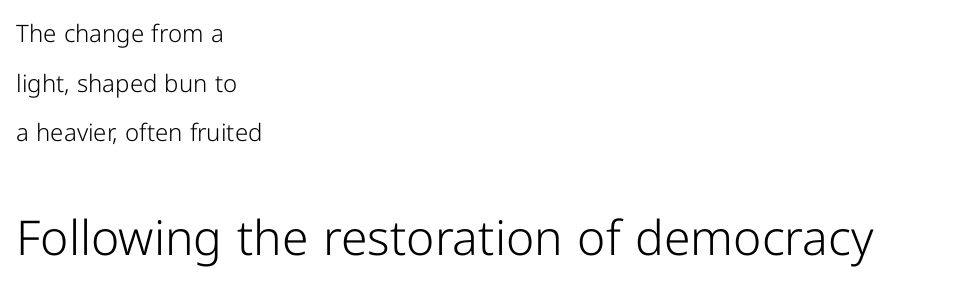
{"serif": "no", "italic": "no", "bold": "no", "weight": "light", "width": "normal", "stroke_contrast": "low", "x_height": "medium", "monospaced": "no", "underline": "no", "align": "left", "line_spacing": "loose", "line_spacing_ratio": 2.07, "letter_spacing": "normal", "letter_spacing_em": 0.0, "larger_block": "second", "size_ratio": 2.0, "glyph_px": 48}
